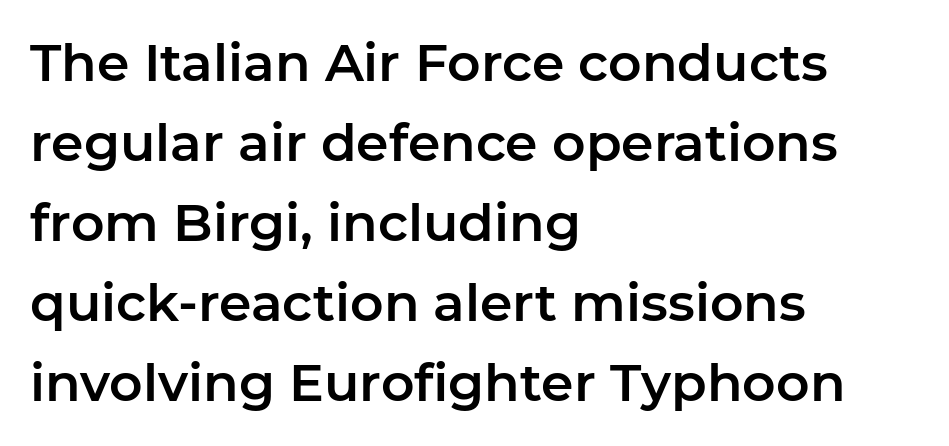
The image shows 52 px sans-serif type, upright; set left-aligned, normal line spacing (1.54x), normal letter spacing, not underlined; low stroke contrast and a medium x-height.
